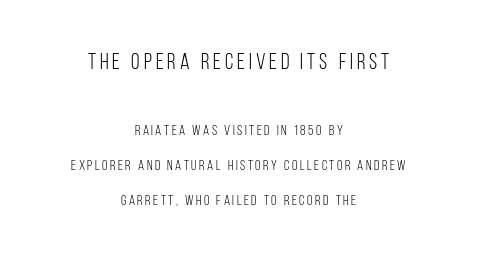
Q: Is the text bold? A: No.
Q: Is the text italic (slanted)? A: No, it is upright.
Q: Is the text underlined? A: No.
Q: How is the paragraph aligned? A: Centered.
Q: Is the spacing between lines tight, normal or loose? A: Loose.
Q: Which block of text is set in a larger size, the first (top) or the second (bottom)? A: The first (top) one.
